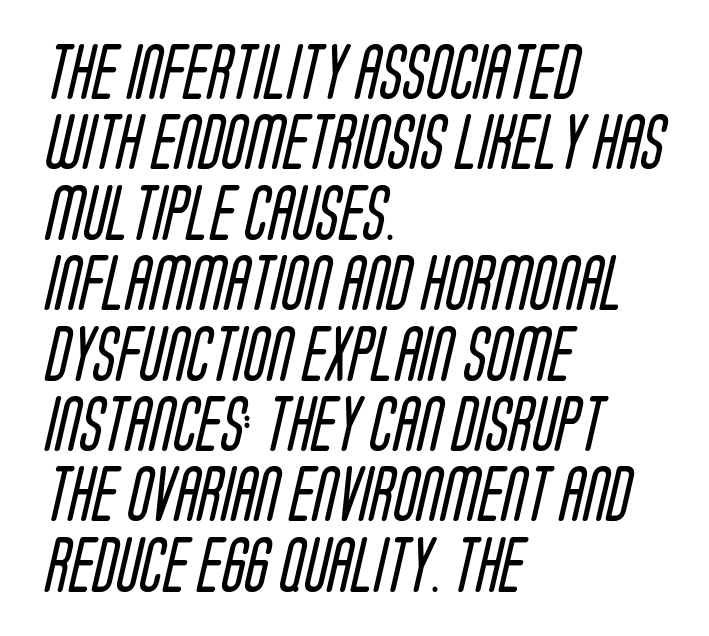
The image shows 55 px regular-weight, condensed sans-serif type; set left-aligned, normal line spacing (1.28x), normal letter spacing, not underlined; low stroke contrast and a large x-height.
